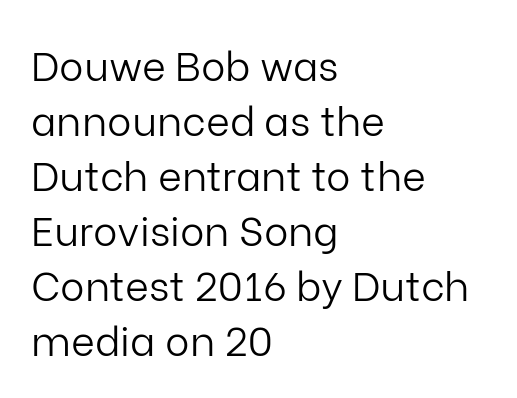
{"serif": "no", "italic": "no", "bold": "no", "weight": "light", "width": "normal", "stroke_contrast": "low", "x_height": "medium", "monospaced": "no", "underline": "no", "align": "left", "line_spacing": "normal", "line_spacing_ratio": 1.34, "letter_spacing": "normal", "letter_spacing_em": 0.0, "glyph_px": 41}
